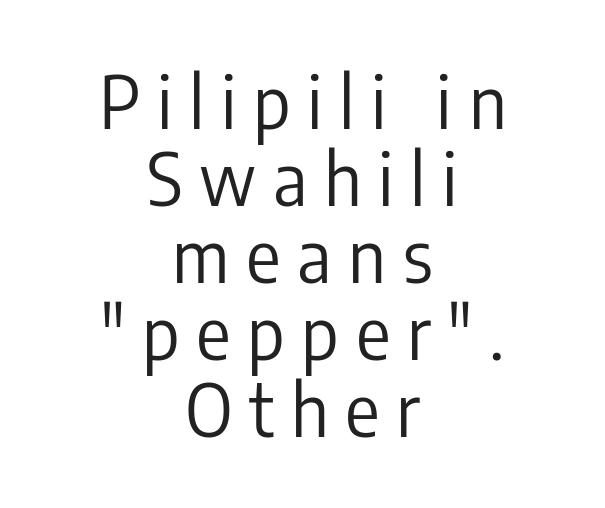
Q: Is the text bold? A: No.
Q: Is the text italic (slanted)? A: No, it is upright.
Q: Is the typeface a serif or a sans-serif typeface? A: Sans-serif.
Q: Is the text underlined? A: No.
Q: How is the paragraph aligned? A: Centered.
Q: Is the spacing between letters normal or unusually wide? A: Unusually wide.
Q: Is the spacing between lines tight, normal or loose? A: Tight.
Q: Width (condensed, normal, or wide)? A: Condensed.
Q: Stroke contrast? A: Low.
Q: x-height? A: Medium.
Q: Monospaced? A: No.
